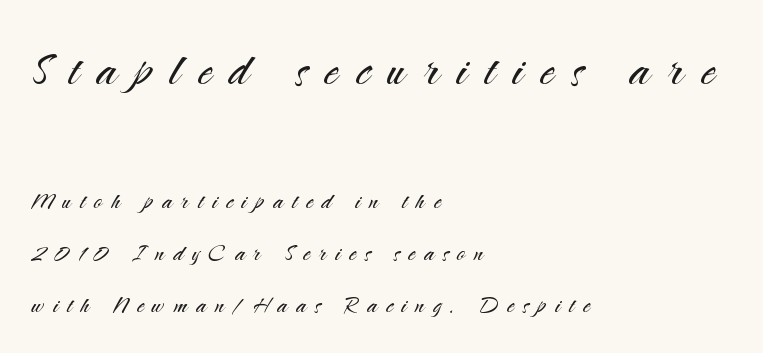
{"serif": "no", "bold": "no", "weight": "light", "width": "normal", "stroke_contrast": "medium", "x_height": "small", "monospaced": "no", "underline": "no", "align": "left", "line_spacing_ratio": 1.79, "letter_spacing": "wide", "letter_spacing_em": 0.31, "larger_block": "first", "size_ratio": 2.0, "glyph_px": 58}
